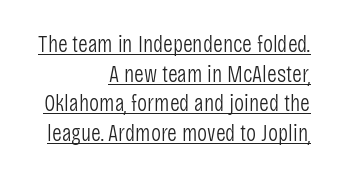
{"italic": "no", "bold": "no", "underline": "yes", "align": "right", "line_spacing_ratio": 1.23, "letter_spacing": "normal", "letter_spacing_em": 0.0, "glyph_px": 24}
